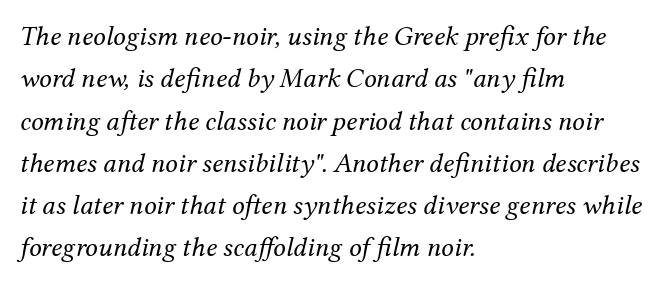
Summary of weight: not heavy and not bold. The string is rendered with underlining switched off. The passage shown is typed in a proportional face where columns would drift. The vertical gap from one line to the next is medium.
